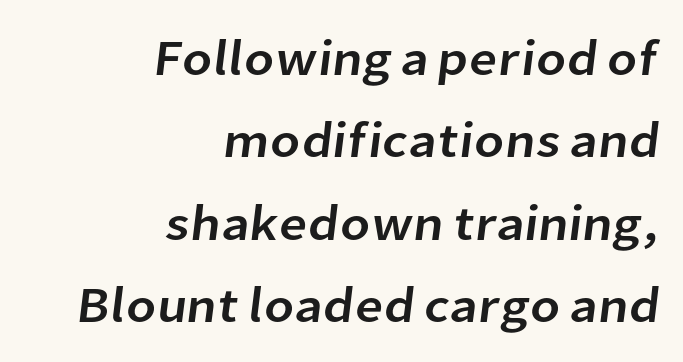
The image shows 50 px sans-serif type; set right-aligned, normal line spacing (1.65x), normal letter spacing, not underlined; low stroke contrast and a medium x-height.
